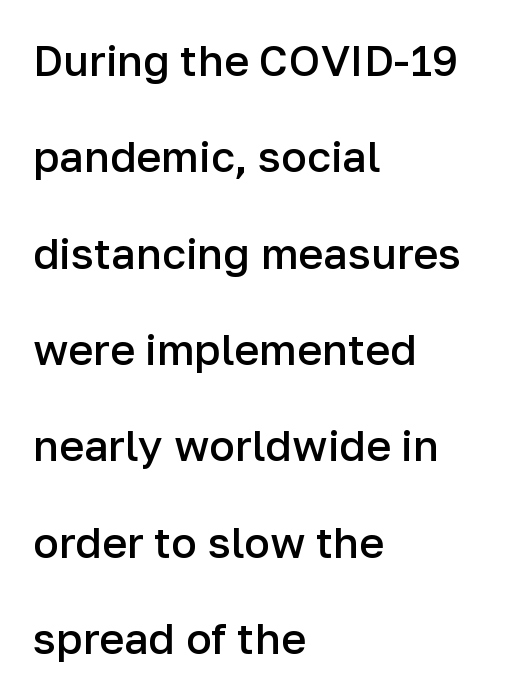
Clear beneath every line of the passage. Each line starts at the same left margin while the right side varies. Stems and bowls a touch heavier than normal — semibold. A roman cut, with each character standing at attention. Whoever set this chose breathing room over compactness in the vertical rhythm. This sample has the flowing, uneven cadence of proportional lettering.
